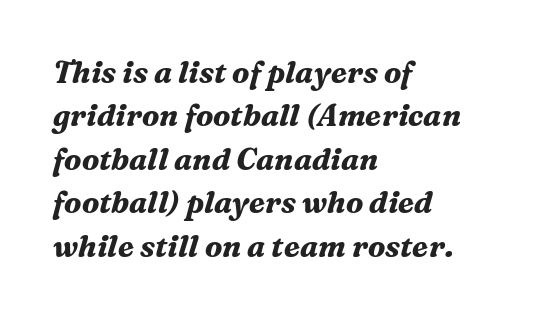
Q: Is the text bold? A: Yes.
Q: Is the text italic (slanted)? A: Yes, it leans right by about 16 degrees.
Q: Is the typeface a serif or a sans-serif typeface? A: Serif.
Q: Is the text underlined? A: No.
Q: How is the paragraph aligned? A: Left-aligned.
Q: Is the spacing between letters normal or unusually wide? A: Normal.
Q: Is the spacing between lines tight, normal or loose? A: Normal.
Q: Width (condensed, normal, or wide)? A: Normal.
Q: Stroke contrast? A: Medium.
Q: x-height? A: Medium.
Q: Monospaced? A: No.
